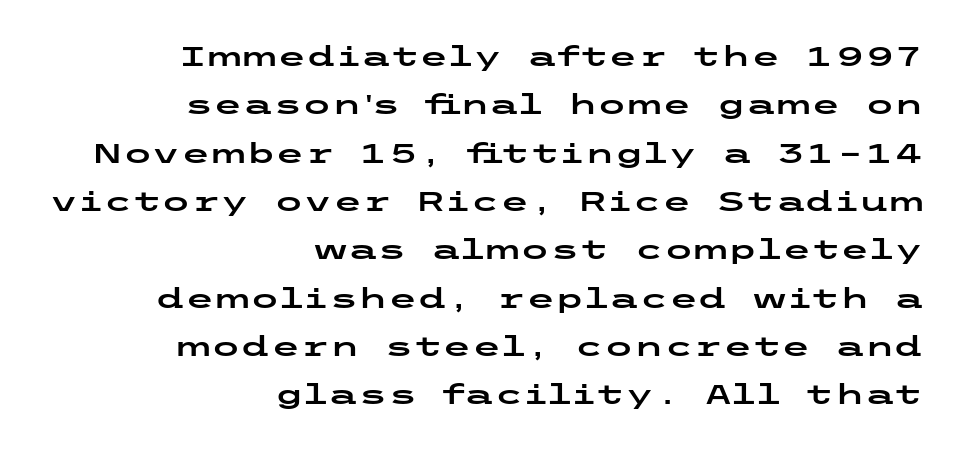
The image shows 27 px text type, upright; set right-aligned, line spacing 1.79x, normal letter spacing, not underlined.
